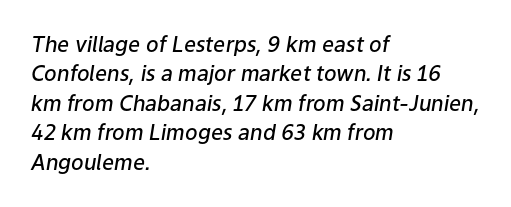
Characters are canted at an angle relative to the baseline's perpendicular. Descenders hang freely into open space. Stems and bowls a touch heavier than normal — semibold. The vertical gap from one line to the next is medium. Each line starts at the same left margin while the right side varies.
